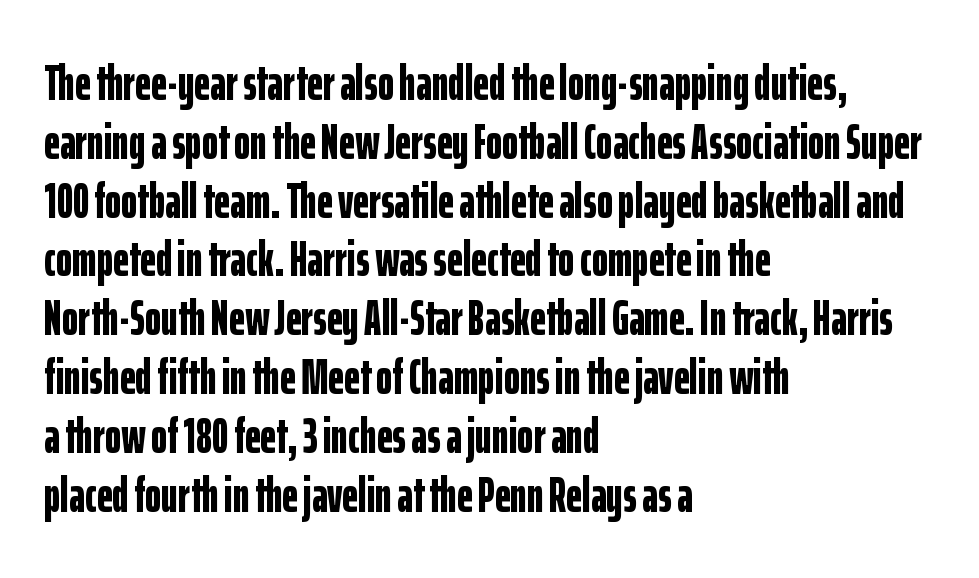
{"serif": "no", "italic": "no", "bold": "yes", "weight": "bold", "width": "condensed", "stroke_contrast": "low", "x_height": "medium", "monospaced": "no", "underline": "no", "align": "left", "line_spacing_ratio": 1.2, "letter_spacing": "normal", "letter_spacing_em": 0.0, "glyph_px": 49}
